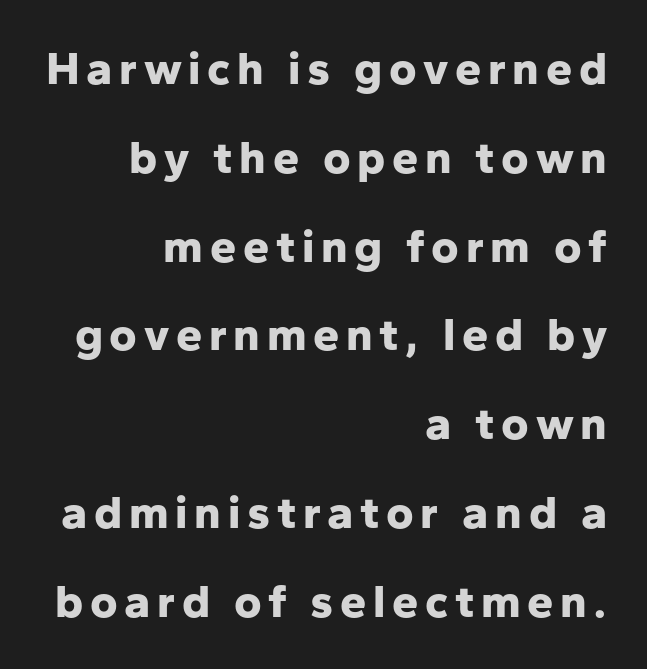
Q: Is the text bold? A: Yes.
Q: Is the text italic (slanted)? A: No, it is upright.
Q: Is the typeface a serif or a sans-serif typeface? A: Sans-serif.
Q: Is the text underlined? A: No.
Q: How is the paragraph aligned? A: Right-aligned.
Q: Width (condensed, normal, or wide)? A: Normal.
Q: Stroke contrast? A: Low.
Q: x-height? A: Medium.
Q: Monospaced? A: No.
